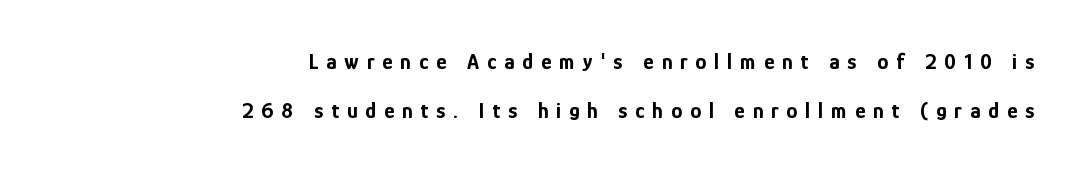
The image shows 22 px bold type, upright; set right-aligned, loose line spacing (2.21x), unusually wide letter spacing (+0.36 em), not underlined.
